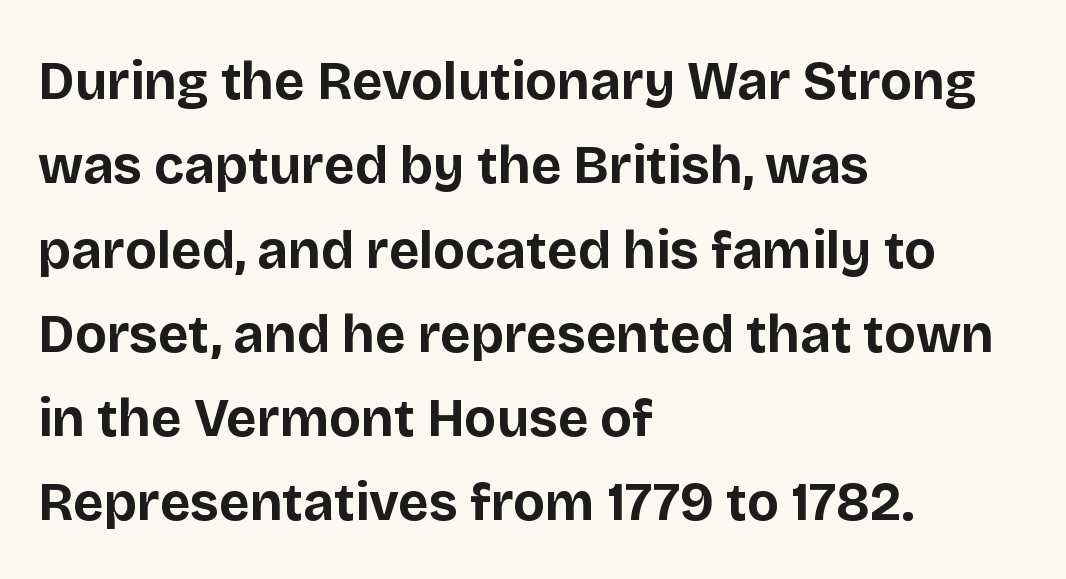
The image shows 53 px bold sans-serif type, upright; set left-aligned, normal line spacing (1.59x), normal letter spacing, not underlined; low stroke contrast and a large x-height.
